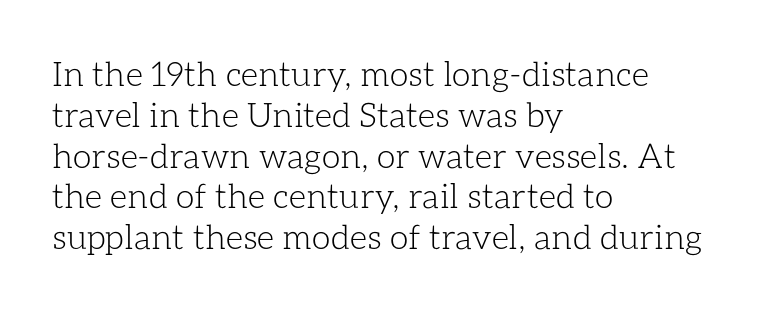
The image shows 34 px light type, upright; set left-aligned, line spacing 1.2x, normal letter spacing, not underlined; low stroke contrast and a medium x-height.
